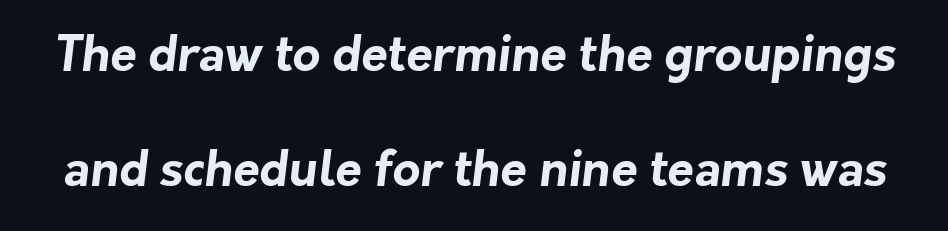
Q: Is the text bold? A: Yes.
Q: Is the typeface a serif or a sans-serif typeface? A: Sans-serif.
Q: Is the text underlined? A: No.
Q: Is the spacing between letters normal or unusually wide? A: Normal.
Q: Is the spacing between lines tight, normal or loose? A: Loose.
Q: Width (condensed, normal, or wide)? A: Normal.
Q: Stroke contrast? A: Low.
Q: x-height? A: Medium.
Q: Monospaced? A: No.
